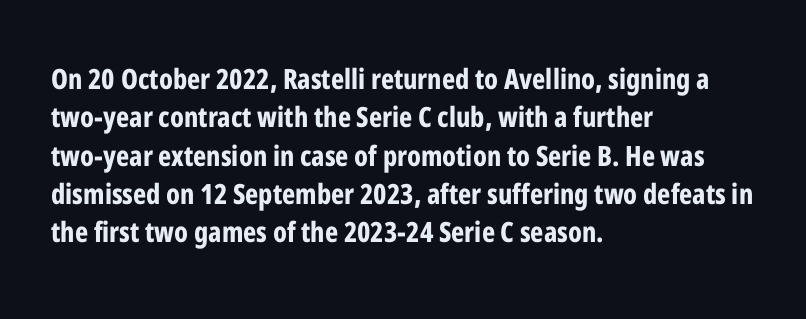
A typesetter would mark this as roman, not italic. These lines are rendered in a variable-pitch font. Stroke thickness is high; the sample reads as a true bold. One glance says typical: line gaps are just what's usual. Regarding serifs, this sample does without them. Tracking value appears to be zero — textbook default spacing.
